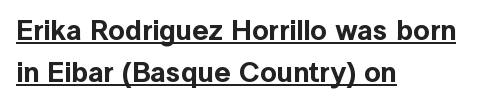
{"serif": "no", "italic": "no", "width": "normal", "x_height": "medium", "monospaced": "no", "underline": "yes", "align": "left", "line_spacing": "normal", "line_spacing_ratio": 1.44, "letter_spacing": "normal", "letter_spacing_em": 0.0, "glyph_px": 29}
